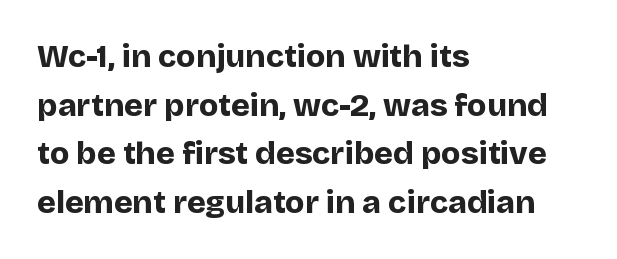
Q: Is the text bold? A: Yes.
Q: Is the text italic (slanted)? A: No, it is upright.
Q: Is the typeface a serif or a sans-serif typeface? A: Sans-serif.
Q: Is the text underlined? A: No.
Q: How is the paragraph aligned? A: Left-aligned.
Q: Is the spacing between letters normal or unusually wide? A: Normal.
Q: Is the spacing between lines tight, normal or loose? A: Normal.
Q: Width (condensed, normal, or wide)? A: Normal.
Q: Stroke contrast? A: Low.
Q: x-height? A: Large.
Q: Monospaced? A: No.
